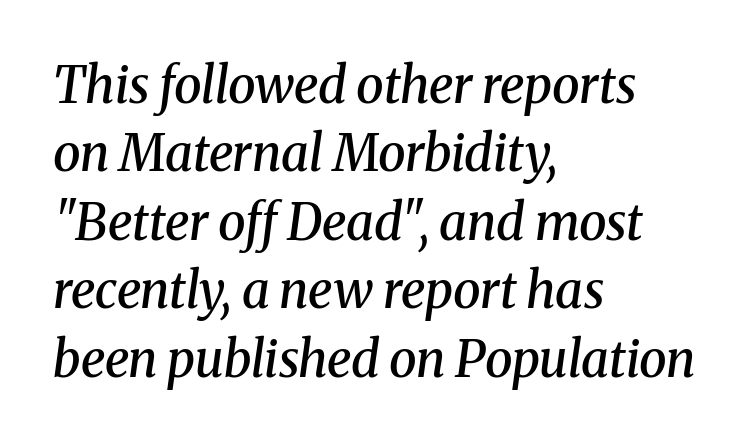
{"serif": "yes", "italic": "yes", "lean": "right", "slant_degrees": 8, "bold": "semi", "weight": "semibold", "width": "normal", "stroke_contrast": "medium", "x_height": "medium", "monospaced": "no", "underline": "no", "align": "left", "line_spacing": "normal", "line_spacing_ratio": 1.37, "letter_spacing": "normal", "letter_spacing_em": 0.0, "glyph_px": 50}
